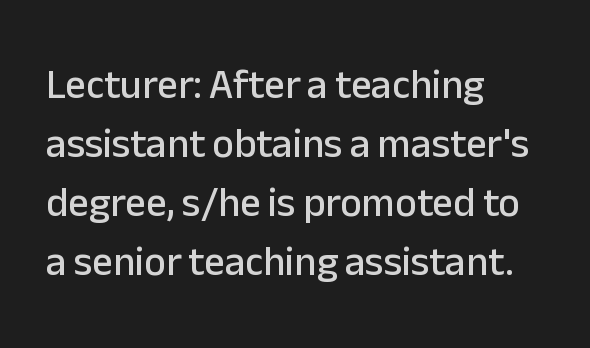
{"serif": "no", "italic": "no", "width": "normal", "stroke_contrast": "low", "x_height": "medium", "monospaced": "no", "underline": "no", "align": "left", "line_spacing": "normal", "line_spacing_ratio": 1.44, "letter_spacing": "normal", "letter_spacing_em": 0.0, "glyph_px": 41}
